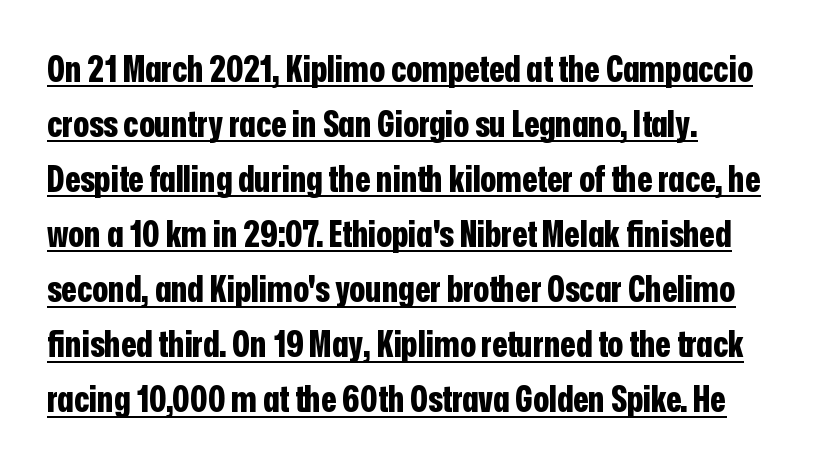
{"serif": "no", "italic": "no", "bold": "yes", "weight": "bold", "width": "condensed", "stroke_contrast": "low", "x_height": "medium", "monospaced": "no", "underline": "yes", "align": "left", "line_spacing": "normal", "line_spacing_ratio": 1.53, "letter_spacing": "normal", "letter_spacing_em": 0.0, "glyph_px": 36}
